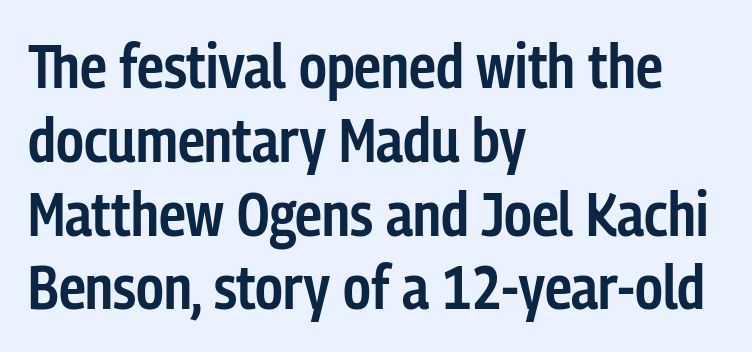
Caption: multi-line text, flush left, ragged right. Clear beneath every line of the passage. A roman cut, with each character standing at attention. Does the weight exceed regular? Yes, but only to semibold. The letters carry no serifs — their stems end cleanly without finishing strokes.
